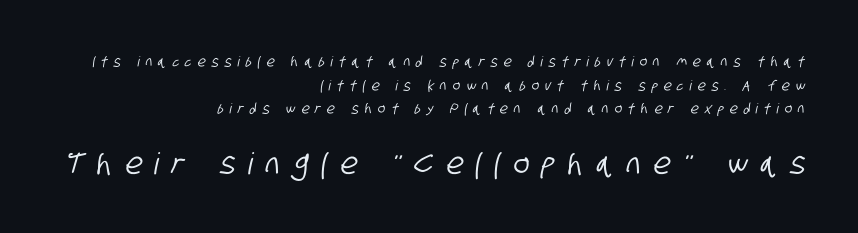
Leading: standard. Letters rest on an invisible, unmarked baseline. You could not count columns in this text — the font is proportionally spaced. Letterform terminals end flat and unadorned throughout the passage. The block sitting lower on the canvas is the one with enlarged characters. The gaps between neighbouring characters are conspicuously large.
